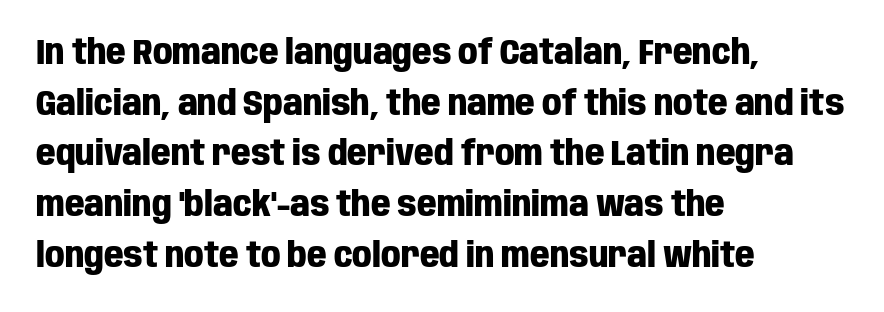
Q: Is the text bold? A: Yes.
Q: Is the text italic (slanted)? A: No, it is upright.
Q: Is the typeface a serif or a sans-serif typeface? A: Sans-serif.
Q: Is the text underlined? A: No.
Q: How is the paragraph aligned? A: Left-aligned.
Q: Is the spacing between letters normal or unusually wide? A: Normal.
Q: Is the spacing between lines tight, normal or loose? A: Normal.
Q: Width (condensed, normal, or wide)? A: Condensed.
Q: Stroke contrast? A: Low.
Q: x-height? A: Large.
Q: Monospaced? A: No.
